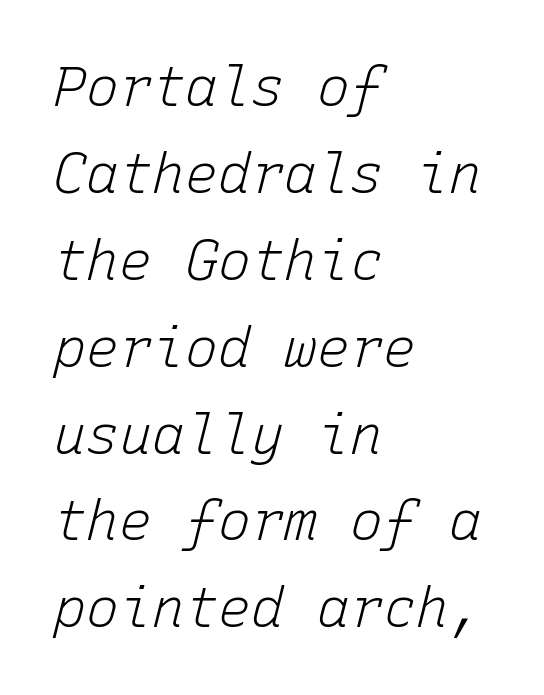
Rows of type keep a routine distance in the vertical direction. Nothing heavy about these letters — not bold at all. You could call the tracking neutral — neither tight nor loose. This rendering features lettering with no underline. There's an unmistakable incline to the writing here.
